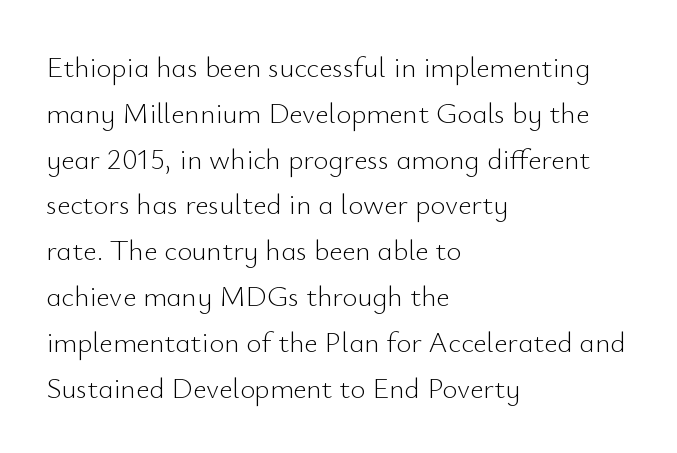
Q: Is the text bold? A: No.
Q: Is the text italic (slanted)? A: No, it is upright.
Q: Is the typeface a serif or a sans-serif typeface? A: Sans-serif.
Q: Is the text underlined? A: No.
Q: How is the paragraph aligned? A: Left-aligned.
Q: Is the spacing between letters normal or unusually wide? A: Normal.
Q: Is the spacing between lines tight, normal or loose? A: Normal.
Q: Width (condensed, normal, or wide)? A: Normal.
Q: Stroke contrast? A: Low.
Q: x-height? A: Small.
Q: Monospaced? A: No.
